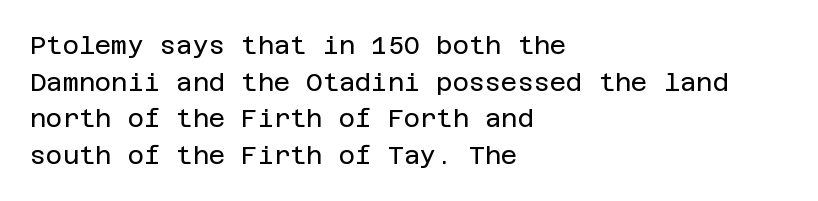
Weight: in the light-to-regular range. In CSS terms this would be text-align: left. The letters stand straight up with perfectly vertical stems. Each new line begins a customary step beneath the previous one. Characters follow at the spacing the type designer built in.
